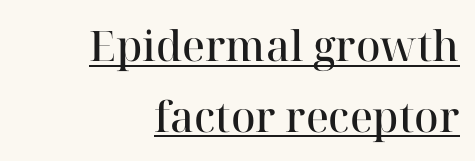
The image shows 42 px semibold serif type, upright; set right-aligned, normal line spacing (1.68x), normal letter spacing, underlined; high stroke contrast and a medium x-height.
